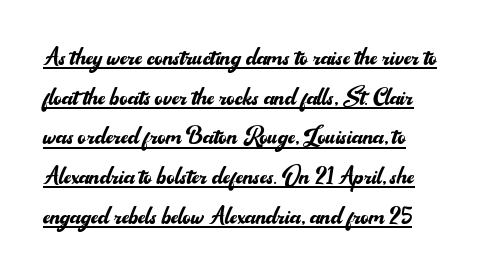
{"serif": "no", "bold": "no", "weight": "regular", "width": "normal", "stroke_contrast": "medium", "x_height": "small", "monospaced": "no", "underline": "yes", "line_spacing": "normal", "line_spacing_ratio": 1.28, "letter_spacing": "normal", "letter_spacing_em": 0.0, "glyph_px": 31}
